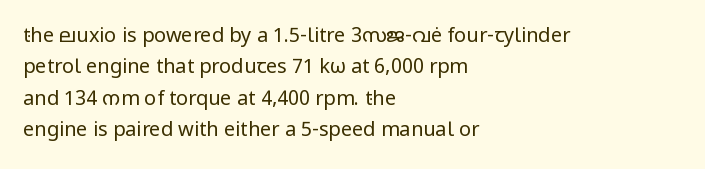
The image shows 20 px text type, upright; set left-aligned, normal line spacing (1.57x), normal letter spacing, not underlined.
